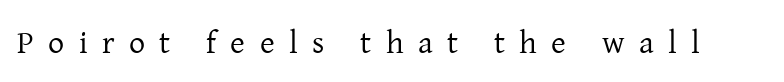
The image shows 32 px regular-weight serif type, upright; set unusually wide letter spacing (+0.45 em), not underlined; low stroke contrast and a medium x-height.
